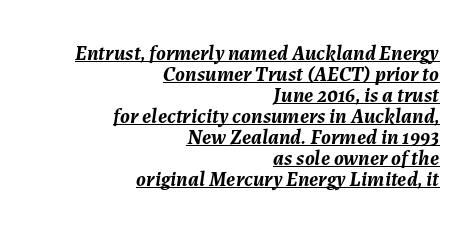
{"italic": "yes", "lean": "right", "slant_degrees": 7, "bold": "yes", "underline": "yes", "align": "right", "line_spacing": "tight", "line_spacing_ratio": 1.0, "letter_spacing": "normal", "letter_spacing_em": 0.0, "glyph_px": 21}
